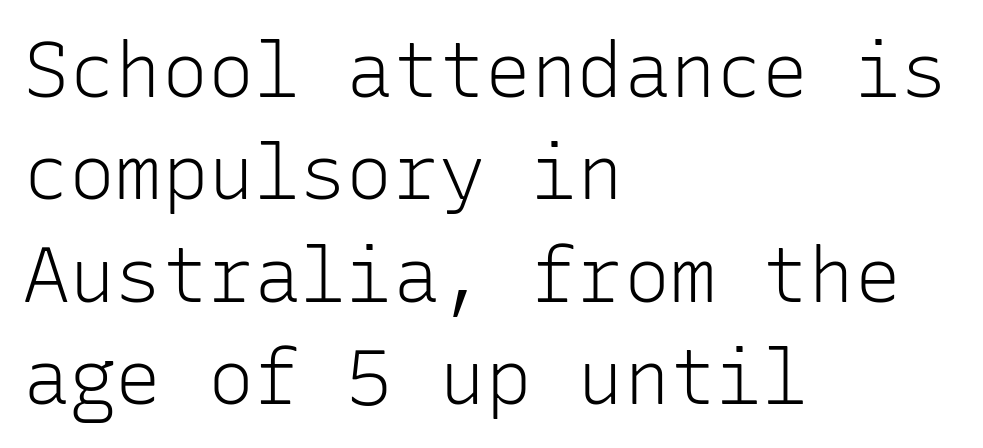
The image shows 77 px light sans-serif type, upright, monospaced; set left-aligned, normal line spacing (1.33x), normal letter spacing, not underlined; low stroke contrast and a medium x-height.
